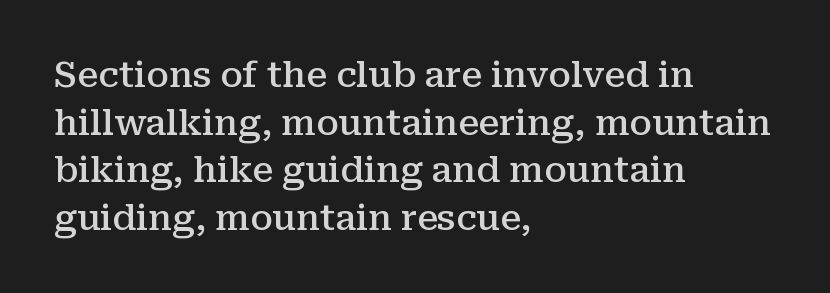
Q: Is the text bold? A: Semi-bold.
Q: Is the text italic (slanted)? A: No, it is upright.
Q: Is the typeface a serif or a sans-serif typeface? A: Serif.
Q: Is the text underlined? A: No.
Q: How is the paragraph aligned? A: Left-aligned.
Q: Is the spacing between letters normal or unusually wide? A: Normal.
Q: Is the spacing between lines tight, normal or loose? A: Normal.
Q: Width (condensed, normal, or wide)? A: Normal.
Q: Stroke contrast? A: Medium.
Q: x-height? A: Medium.
Q: Monospaced? A: No.
